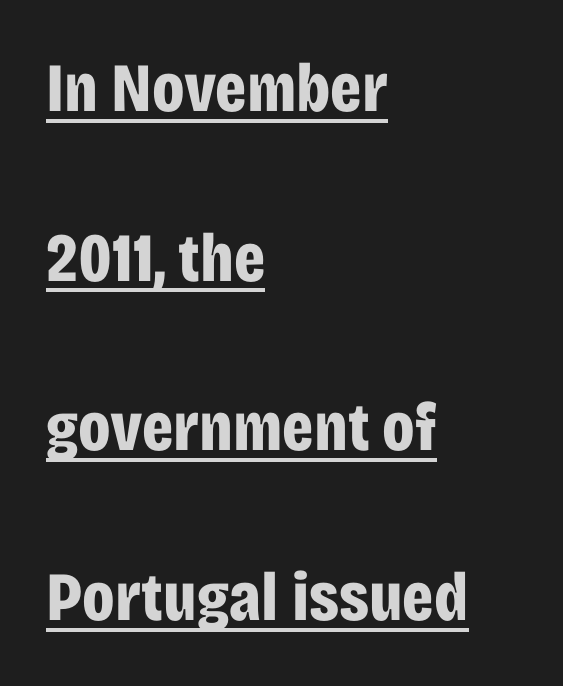
The image shows 69 px bold, condensed sans-serif type, upright; set left-aligned, loose line spacing (2.46x), normal letter spacing, underlined; low stroke contrast and a large x-height.
